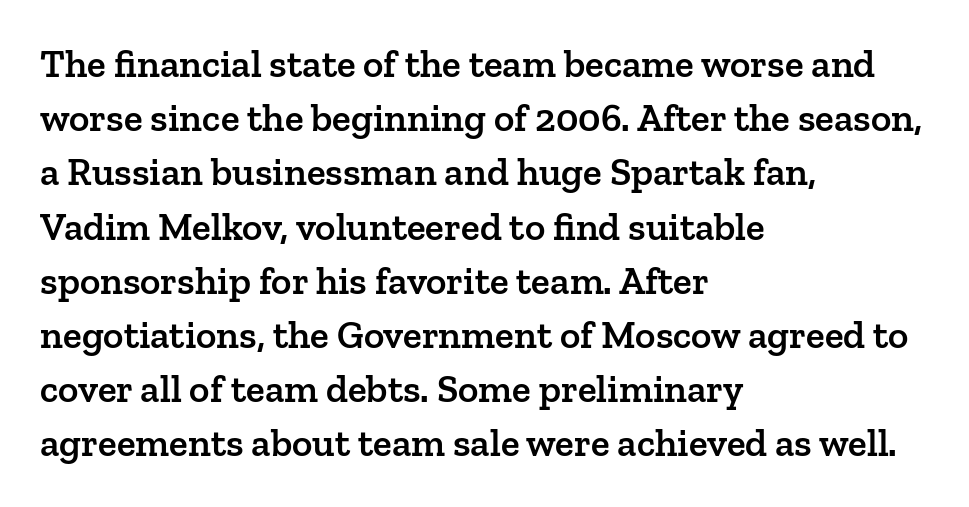
Q: Is the text bold? A: Semi-bold.
Q: Is the text italic (slanted)? A: No, it is upright.
Q: Is the typeface a serif or a sans-serif typeface? A: Serif.
Q: Is the text underlined? A: No.
Q: How is the paragraph aligned? A: Left-aligned.
Q: Is the spacing between letters normal or unusually wide? A: Normal.
Q: Is the spacing between lines tight, normal or loose? A: Normal.
Q: Width (condensed, normal, or wide)? A: Normal.
Q: Stroke contrast? A: Low.
Q: x-height? A: Medium.
Q: Monospaced? A: No.
